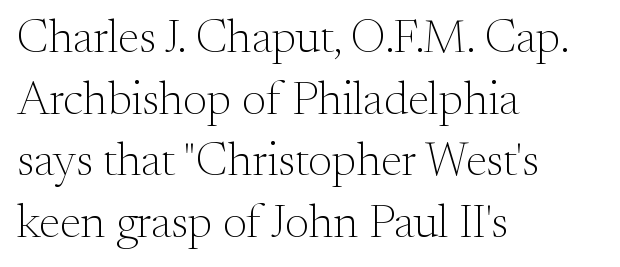
Q: Is the text bold? A: No.
Q: Is the text italic (slanted)? A: No, it is upright.
Q: Is the typeface a serif or a sans-serif typeface? A: Serif.
Q: Is the text underlined? A: No.
Q: How is the paragraph aligned? A: Left-aligned.
Q: Is the spacing between letters normal or unusually wide? A: Normal.
Q: Is the spacing between lines tight, normal or loose? A: Normal.
Q: Width (condensed, normal, or wide)? A: Normal.
Q: Stroke contrast? A: Medium.
Q: x-height? A: Small.
Q: Monospaced? A: No.
